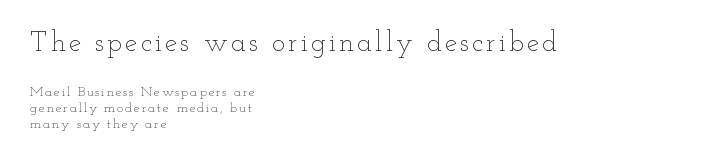
Baseline-to-baseline distance is barely more than the letter height. The text block is weighted toward the left margin, trailing off unevenly rightward. These two chunks differ in scale, with the top chunk taking the larger measure. Spacing verdict: proportional, widths tailored to each character. Only glyphs here, with clear space below each row. Stems and bowls with no extra thickness — not bold.
